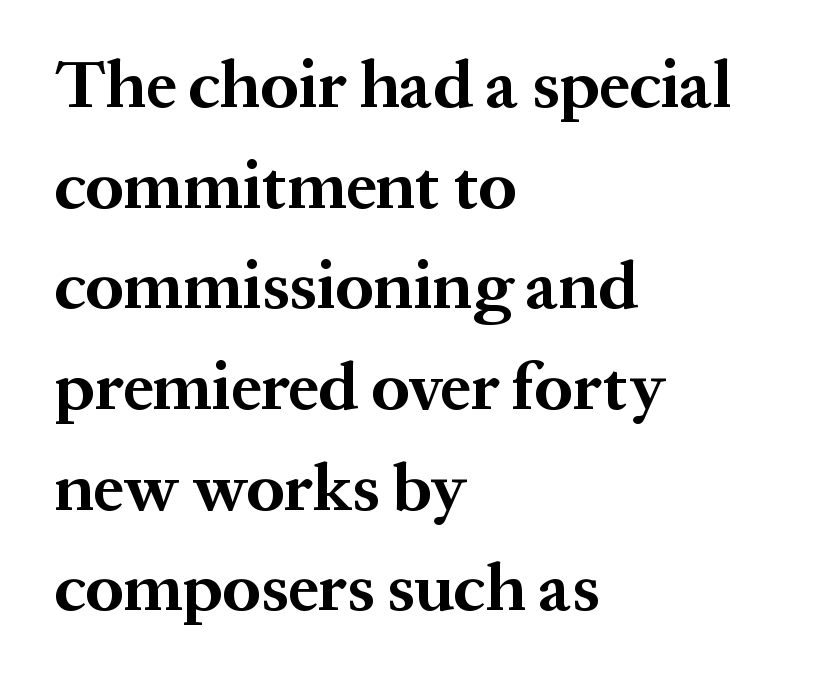
On the weight axis this lands at bold, roughly 700. Note: serifs present on the glyphs. Is this a fixed-width face? No — the glyphs have proportional, varying widths. Unmarked baselines from the first word to the last. This sample keeps an unexceptional amount of space between lines. The tracking reads as untouched default to a designer's eye.
